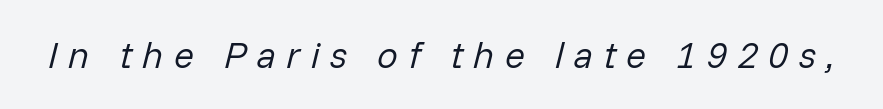
{"italic": "yes", "lean": "right", "slant_degrees": 14, "bold": "no", "weight": "regular", "width": "normal", "stroke_contrast": "low", "x_height": "medium", "monospaced": "no", "underline": "no", "letter_spacing": "wide", "letter_spacing_em": 0.28, "glyph_px": 37}
